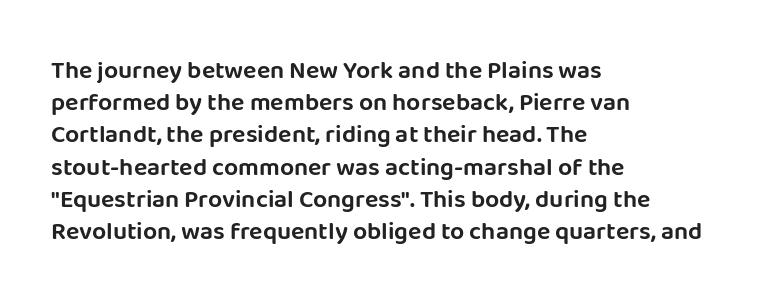
The image shows 25 px text type, upright; set left-aligned, normal line spacing (1.29x), normal letter spacing, not underlined.
